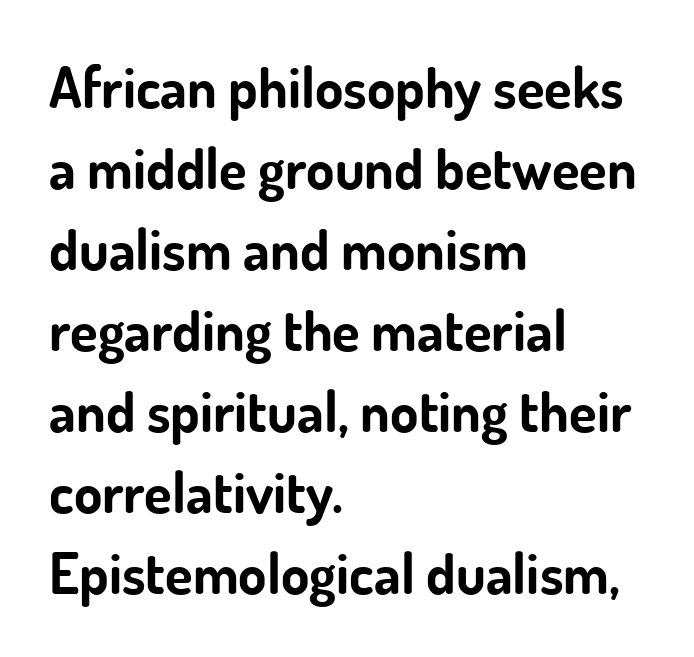
{"serif": "no", "italic": "no", "bold": "yes", "weight": "bold", "width": "normal", "stroke_contrast": "low", "x_height": "small", "monospaced": "no", "underline": "no", "align": "left", "line_spacing": "normal", "line_spacing_ratio": 1.42, "letter_spacing": "normal", "letter_spacing_em": 0.0, "glyph_px": 57}
